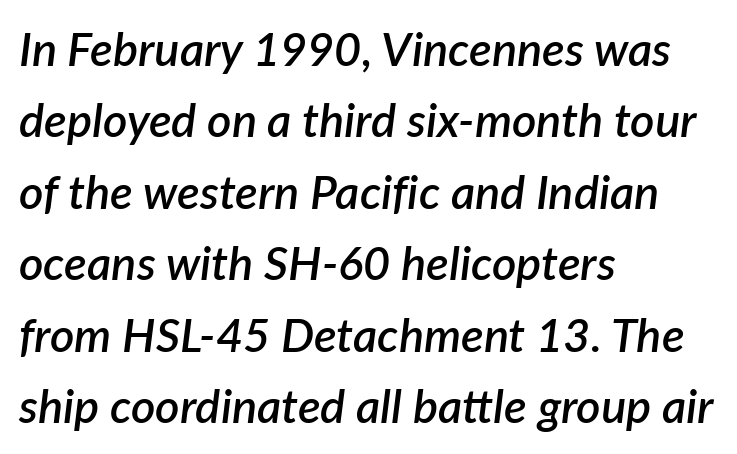
{"italic": "yes", "lean": "right", "slant_degrees": 7, "bold": "semi", "weight": "semibold", "width": "normal", "stroke_contrast": "low", "x_height": "medium", "monospaced": "no", "underline": "no", "align": "left", "line_spacing": "normal", "line_spacing_ratio": 1.52, "letter_spacing": "normal", "letter_spacing_em": 0.0, "glyph_px": 47}
